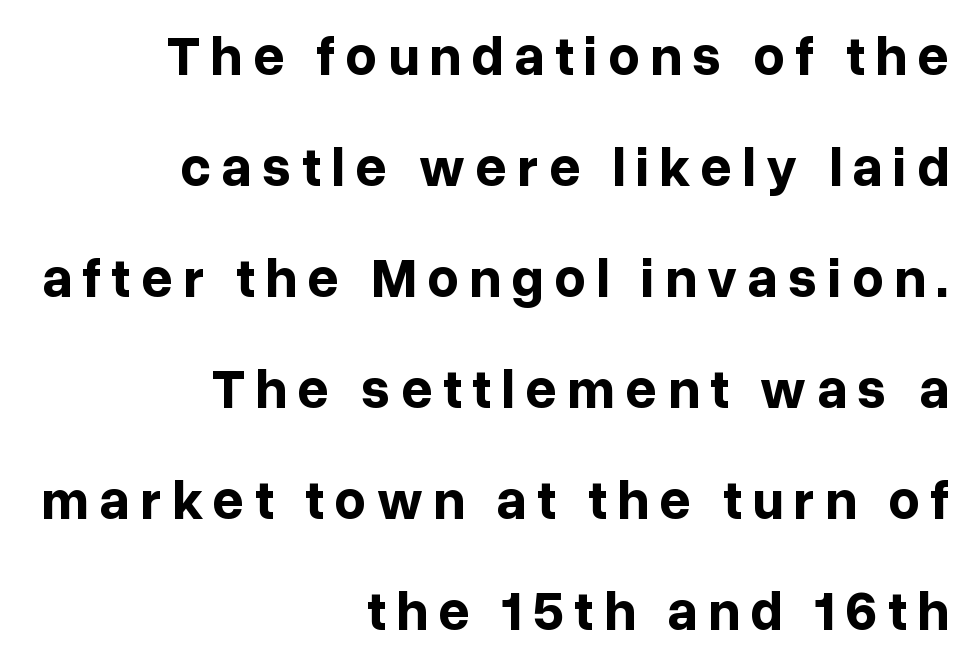
{"serif": "no", "italic": "no", "bold": "yes", "weight": "bold", "width": "normal", "stroke_contrast": "low", "x_height": "medium", "monospaced": "no", "underline": "no", "align": "right", "line_spacing": "loose", "line_spacing_ratio": 2.02, "glyph_px": 55}
